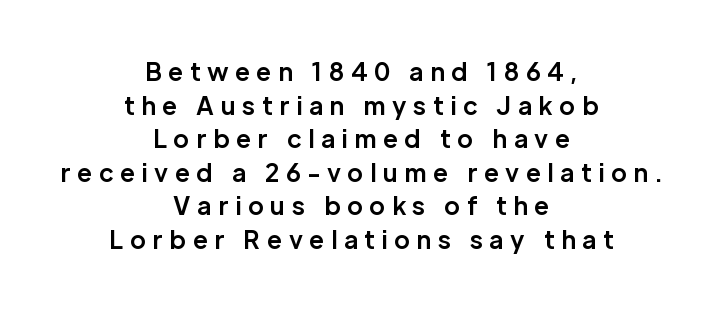
The image shows 24 px bold type, upright; set centered, normal line spacing (1.4x), unusually wide letter spacing (+0.28 em), not underlined.
